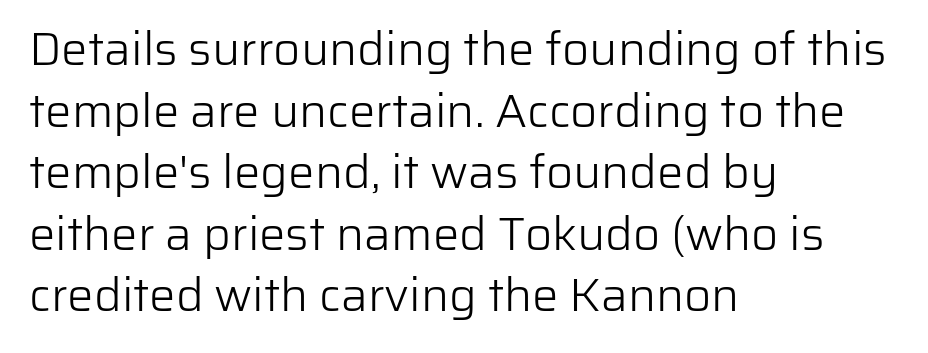
Q: Is the text bold? A: No.
Q: Is the text italic (slanted)? A: No, it is upright.
Q: Is the typeface a serif or a sans-serif typeface? A: Sans-serif.
Q: Is the text underlined? A: No.
Q: How is the paragraph aligned? A: Left-aligned.
Q: Is the spacing between letters normal or unusually wide? A: Normal.
Q: Is the spacing between lines tight, normal or loose? A: Normal.
Q: Width (condensed, normal, or wide)? A: Normal.
Q: Stroke contrast? A: Low.
Q: x-height? A: Medium.
Q: Monospaced? A: No.
